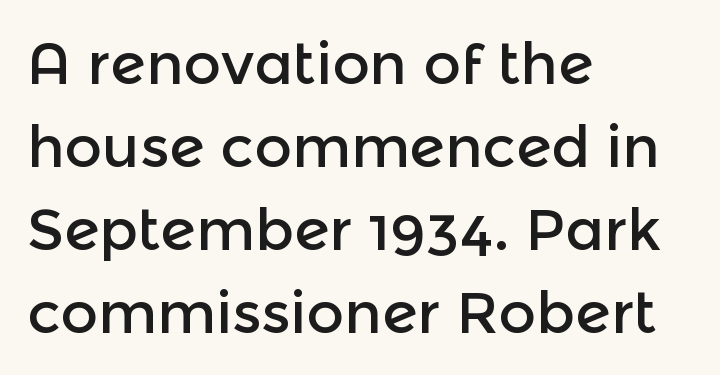
The passage is arranged the way most books set body copy — flush left. Each letter's strokes conclude bluntly, with no projecting serifs. Beneath every word, the page is bare. Italic? Not at all — the glyphs are vertical.
